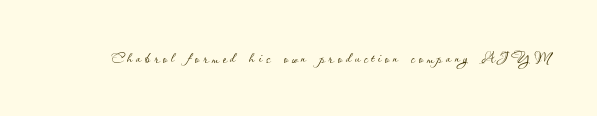
{"bold": "no", "underline": "no", "glyph_px": 21}
